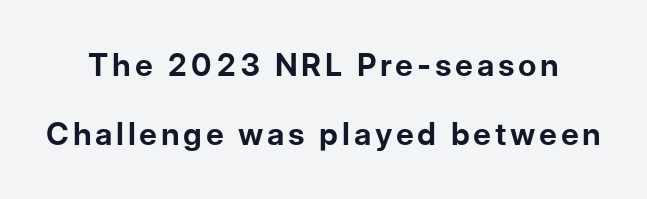
Q: Is the text bold? A: Yes.
Q: Is the text italic (slanted)? A: No, it is upright.
Q: Is the typeface a serif or a sans-serif typeface? A: Sans-serif.
Q: Is the text underlined? A: No.
Q: Is the spacing between lines tight, normal or loose? A: Loose.
Q: Width (condensed, normal, or wide)? A: Normal.
Q: Stroke contrast? A: Low.
Q: x-height? A: Medium.
Q: Monospaced? A: No.
